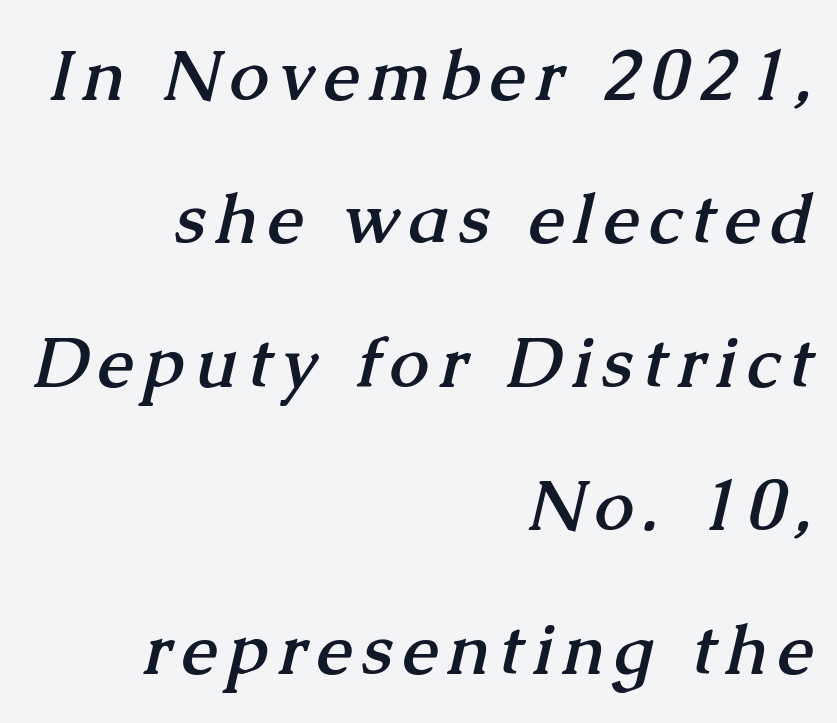
Varying glyph widths throughout — classic text-font behaviour. Honestly, there is no underline to notice here at all. Vertically, the passage feels expansive, rows floating well apart. The passage shown is emphatically bold. Is the block centered? No — it sits flush against the right margin. Font category for this specimen: serif.
